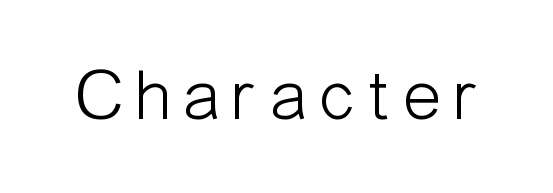
The image shows 73 px light, condensed sans-serif type, upright; set not underlined; low stroke contrast and a medium x-height.
